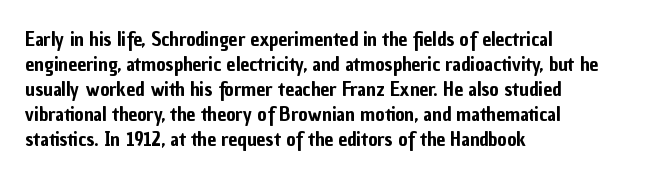
Q: Is the text italic (slanted)? A: No, it is upright.
Q: Is the text underlined? A: No.
Q: How is the paragraph aligned? A: Left-aligned.
Q: Is the spacing between letters normal or unusually wide? A: Normal.
Q: Is the spacing between lines tight, normal or loose? A: Normal.
